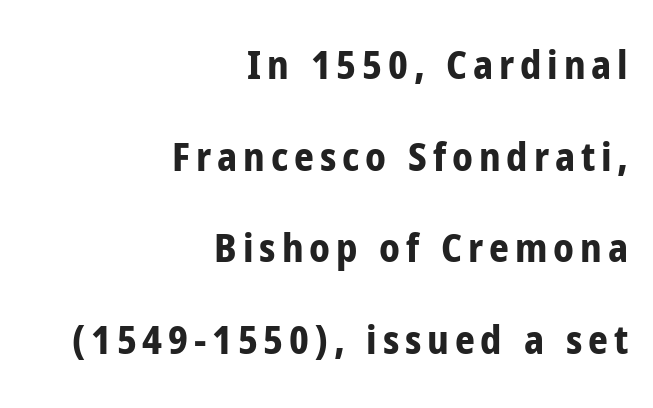
The image shows 39 px bold, condensed sans-serif type, upright; set right-aligned, loose line spacing (2.35x), not underlined; low stroke contrast and a medium x-height.
